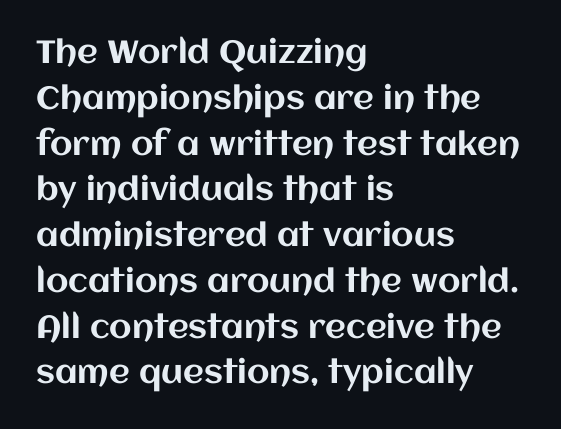
{"italic": "no", "width": "normal", "stroke_contrast": "medium", "x_height": "large", "monospaced": "no", "underline": "no", "align": "left", "line_spacing": "normal", "line_spacing_ratio": 1.43, "letter_spacing": "normal", "letter_spacing_em": 0.0, "glyph_px": 32}
